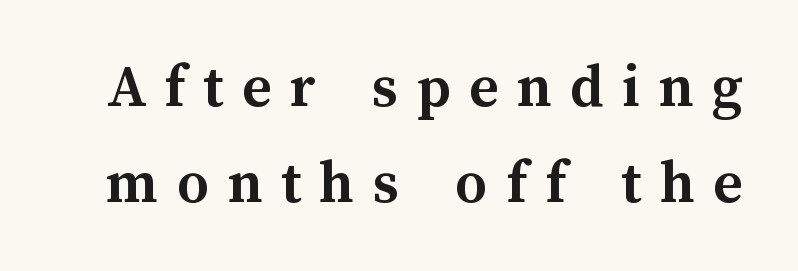
Loose tracking; the words dissolve into strings of separated letters. Notice how descenders clear the ascenders below comfortably — that's standard leading. The foot of each line stays bare and open. Summary of weight: heavy, a full bold. Tall strokes in this sample are plumb rather than angled.
